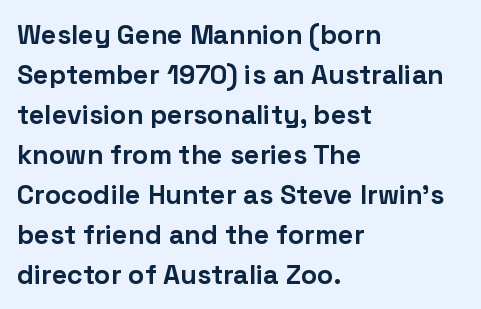
The image shows 27 px bold type, upright; set left-aligned, normal line spacing (1.48x), normal letter spacing, not underlined.
